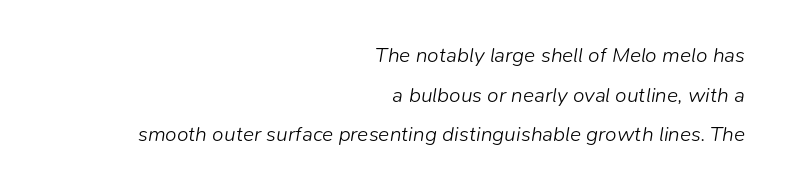
The image shows 21 px text type, italic (leaning right); set right-aligned, line spacing 1.89x, normal letter spacing, not underlined.
